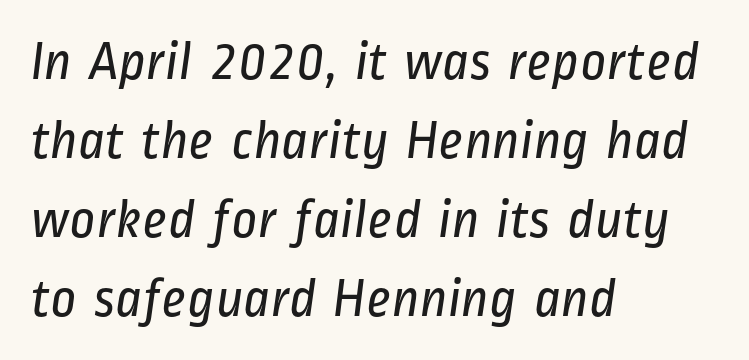
The image shows 56 px regular-weight, condensed sans-serif type; set left-aligned, normal line spacing (1.41x), normal letter spacing, not underlined; low stroke contrast and a medium x-height.
